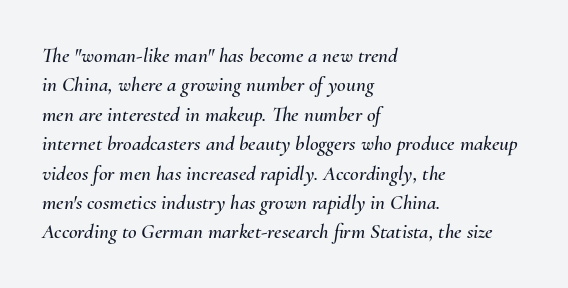
{"italic": "yes", "lean": "right", "slant_degrees": 10, "underline": "no", "align": "left", "line_spacing": "normal", "line_spacing_ratio": 1.4, "letter_spacing": "normal", "letter_spacing_em": 0.0, "glyph_px": 21}
